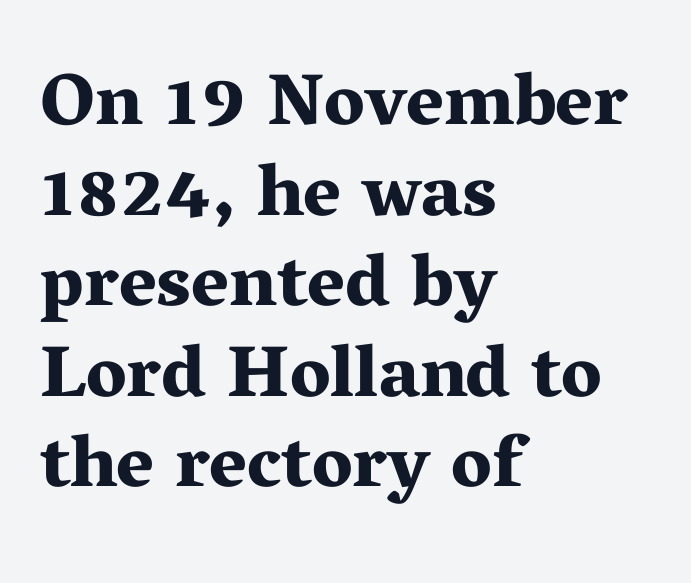
The image shows 73 px bold, wide serif type, upright; set left-aligned, line spacing 1.24x, normal letter spacing, not underlined; medium stroke contrast and a medium x-height.
